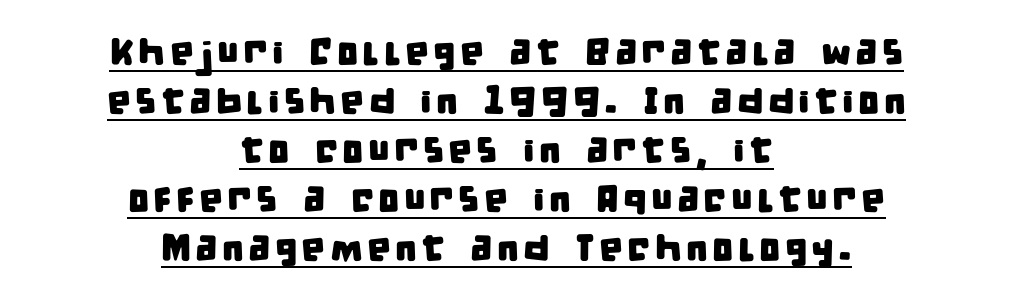
{"serif": "no", "width": "condensed", "stroke_contrast": "low", "x_height": "large", "monospaced": "no", "underline": "yes", "align": "center", "line_spacing": "normal", "line_spacing_ratio": 1.29, "glyph_px": 38}
